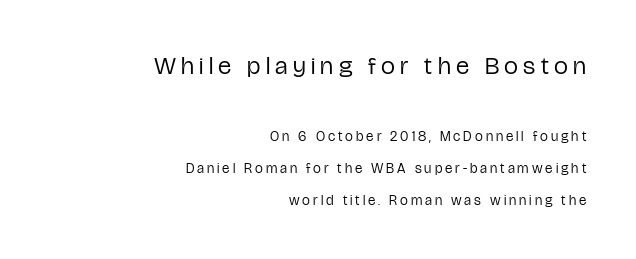
Horizontal alignment here is rightward, an uncommon choice for prose. This sample uses an upright cut, with every glyph sitting square on the baseline. The baseline area is clear. Widely set lines give the paragraph a tall, airy silhouette.
